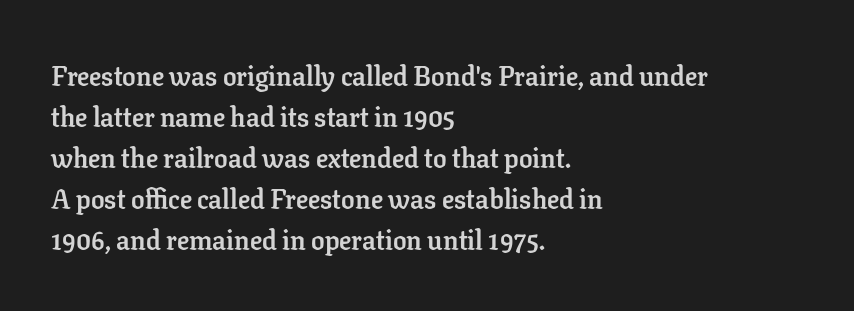
Line beginnings align vertically; line endings do not. Between one letter and the next there's only the usual sliver of space. Notice how descenders clear the ascenders below comfortably — that's standard leading. Does the lettering tilt? It doesn't — this is upright. Letters rest on an invisible, unmarked baseline.
